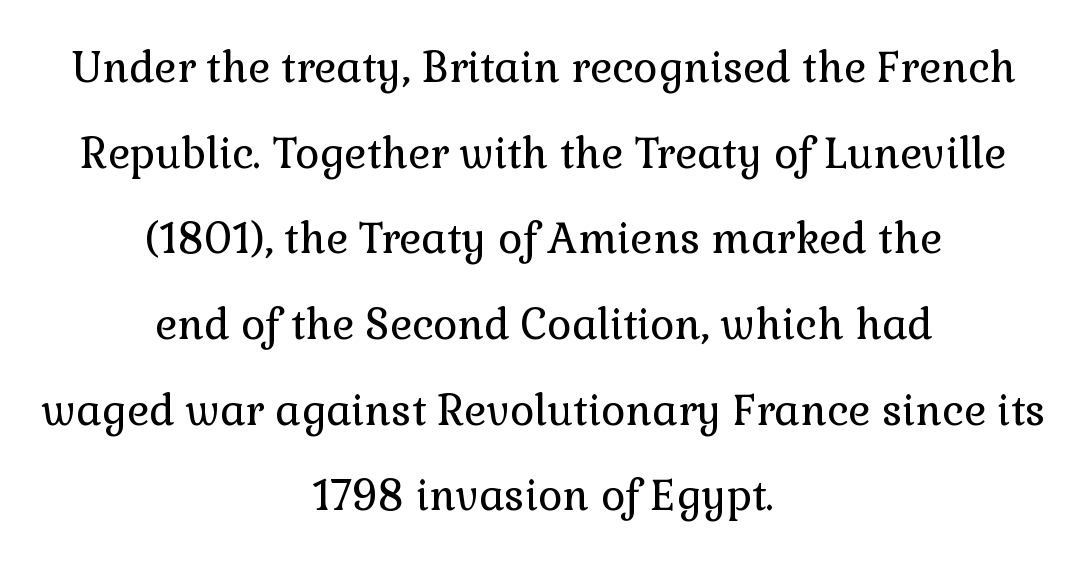
The image shows 42 px regular-weight serif type, upright; set centered, loose line spacing (2.04x), normal letter spacing, not underlined; low stroke contrast and a medium x-height.
